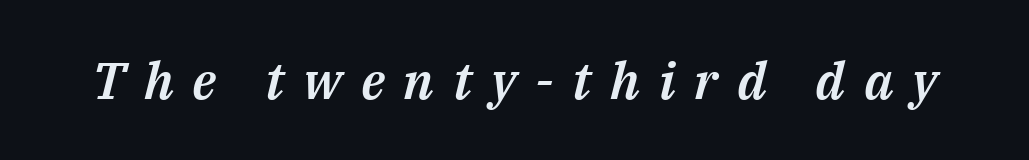
Q: Is the text italic (slanted)? A: Yes, it leans right by about 14 degrees.
Q: Is the text underlined? A: No.
Q: Is the spacing between letters normal or unusually wide? A: Unusually wide.
Q: Width (condensed, normal, or wide)? A: Normal.
Q: Stroke contrast? A: Medium.
Q: x-height? A: Medium.
Q: Monospaced? A: No.
